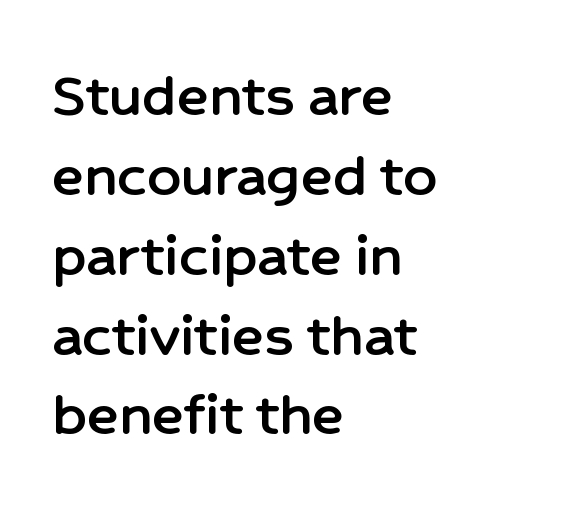
{"serif": "no", "italic": "no", "width": "normal", "stroke_contrast": "low", "x_height": "medium", "monospaced": "no", "underline": "no", "align": "left", "line_spacing_ratio": 1.21, "letter_spacing": "normal", "letter_spacing_em": 0.0, "glyph_px": 66}
